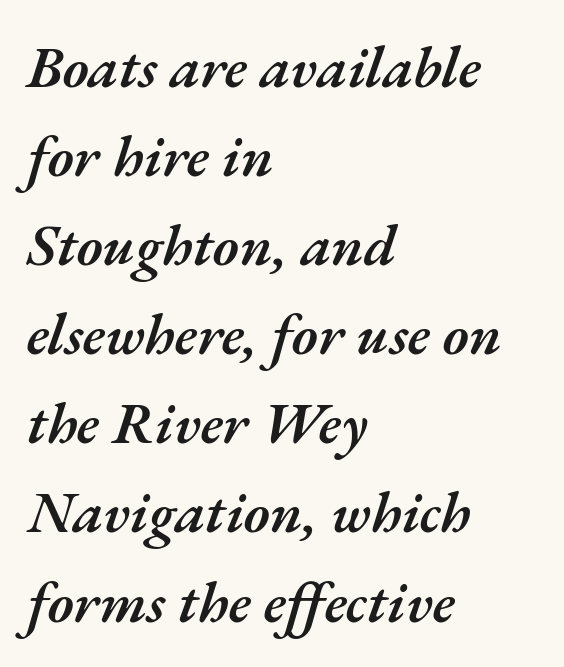
Q: Is the text bold? A: Semi-bold.
Q: Is the text italic (slanted)? A: Yes, it leans right by about 17 degrees.
Q: Is the text underlined? A: No.
Q: How is the paragraph aligned? A: Left-aligned.
Q: Is the spacing between letters normal or unusually wide? A: Normal.
Q: Is the spacing between lines tight, normal or loose? A: Normal.
Q: Width (condensed, normal, or wide)? A: Normal.
Q: Stroke contrast? A: Medium.
Q: x-height? A: Small.
Q: Monospaced? A: No.
